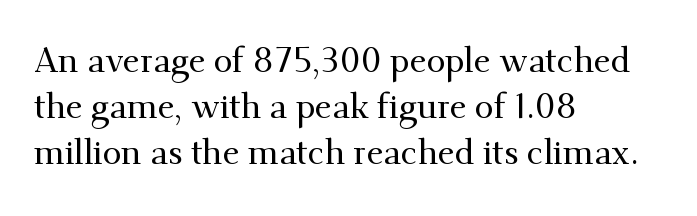
{"serif": "yes", "italic": "no", "width": "normal", "stroke_contrast": "medium", "x_height": "small", "monospaced": "no", "underline": "no", "align": "left", "line_spacing": "normal", "line_spacing_ratio": 1.36, "letter_spacing": "normal", "letter_spacing_em": 0.0, "glyph_px": 34}
